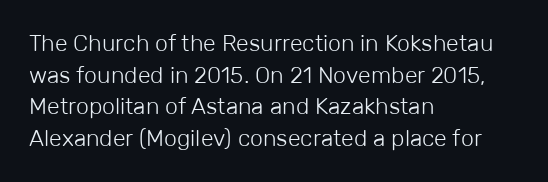
{"italic": "no", "bold": "no", "underline": "no", "align": "left", "line_spacing": "normal", "line_spacing_ratio": 1.38, "letter_spacing": "normal", "letter_spacing_em": 0.0, "glyph_px": 23}
